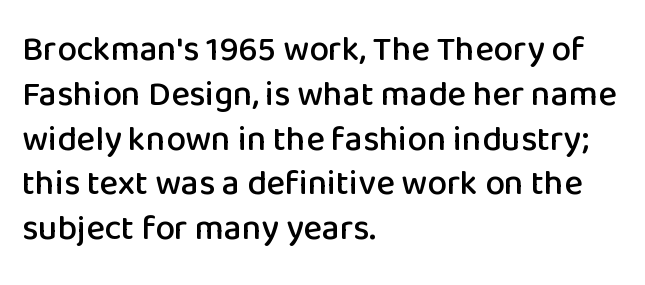
Posture: vertical. Tracking here is standard; glyphs follow each other at the usual distance. Are there feet on the stems? There aren't — it's a sans. Note the varied advance widths — an 'i' is clearly narrower than an 'm'.
